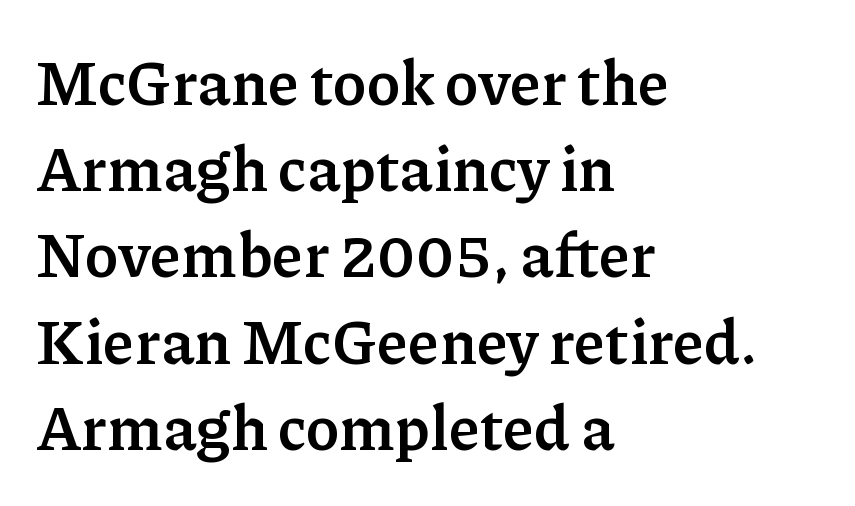
Letters rest on an invisible, unmarked baseline. If you drew a line through each stem, it would be perfectly vertical. If you drew a ruler down the left edge, every line would touch it. The block of text has a typical density, with ordinary space between rows.
